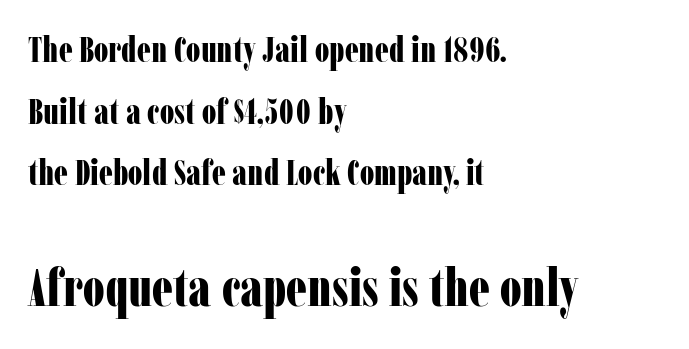
All the whitespace from short lines collects on the right. The more generous point size was reserved for the lower chunk. Nope, not italic — everything's standing straight. The type is set solid horizontally, with unmodified tracking. A typesetter would call this proportional, since set widths differ per character. Descenders are the only things crossing below the line.
